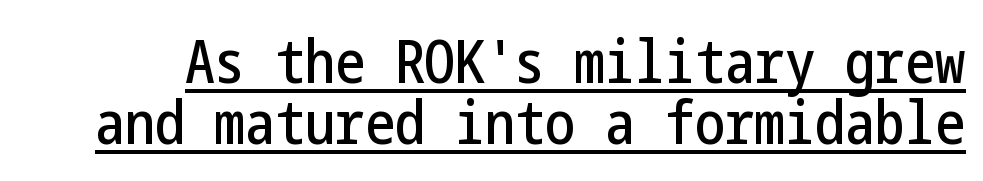
The image shows 60 px condensed sans-serif type, upright; set tight line spacing (1.02x), normal letter spacing, underlined; low stroke contrast and a medium x-height.
